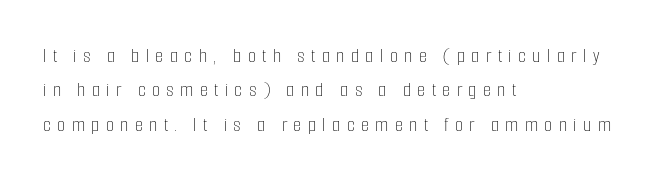
{"italic": "no", "bold": "no", "underline": "no", "align": "left", "line_spacing": "normal", "line_spacing_ratio": 1.64, "letter_spacing": "wide", "letter_spacing_em": 0.3, "glyph_px": 21}
